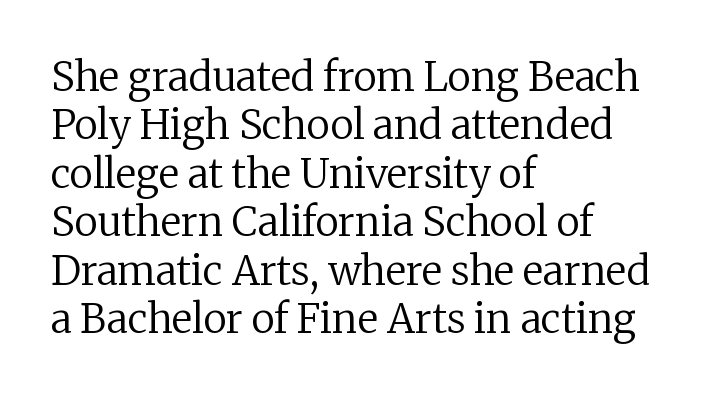
The letters advance in unequal steps, a hallmark of proportional type. No letter is thick-stroked: the sample isn't bold. Note: serifs present on the glyphs. A roman cut, with each character standing at attention. The space beneath each line is pristine and unruled.
